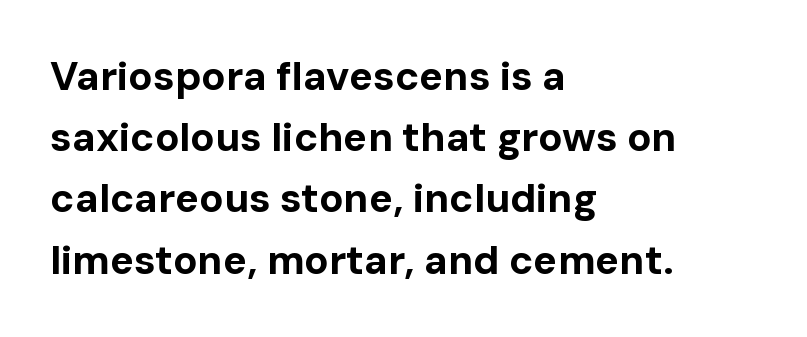
Q: Is the text bold? A: Yes.
Q: Is the text italic (slanted)? A: No, it is upright.
Q: Is the typeface a serif or a sans-serif typeface? A: Sans-serif.
Q: Is the text underlined? A: No.
Q: How is the paragraph aligned? A: Left-aligned.
Q: Is the spacing between letters normal or unusually wide? A: Normal.
Q: Is the spacing between lines tight, normal or loose? A: Normal.
Q: Width (condensed, normal, or wide)? A: Normal.
Q: Stroke contrast? A: Low.
Q: x-height? A: Medium.
Q: Monospaced? A: No.
